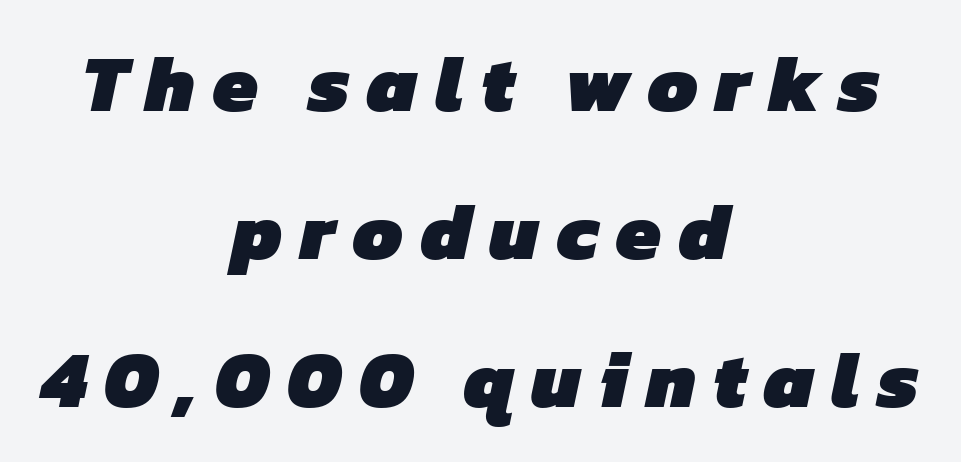
The image shows 80 px heavy sans-serif type; set centered, line spacing 1.85x, unusually wide letter spacing (+0.22 em), not underlined; low stroke contrast and a medium x-height.
